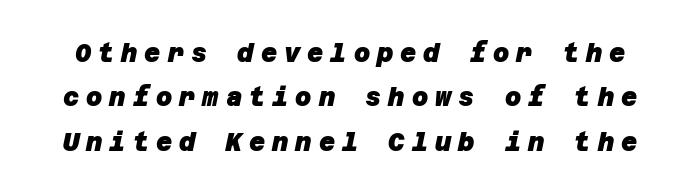
Q: Is the text bold? A: Yes.
Q: Is the text underlined? A: No.
Q: Is the spacing between letters normal or unusually wide? A: Unusually wide.
